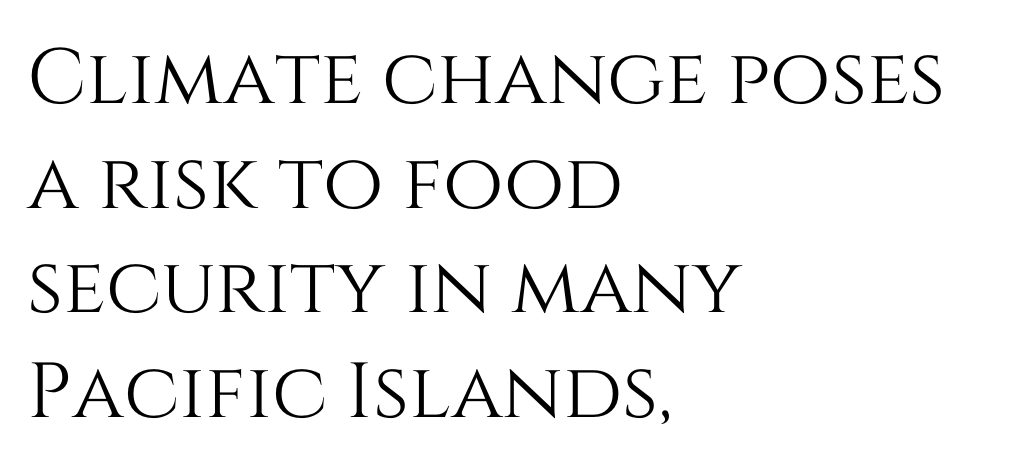
Q: Is the text italic (slanted)? A: No, it is upright.
Q: Is the text underlined? A: No.
Q: How is the paragraph aligned? A: Left-aligned.
Q: Is the spacing between letters normal or unusually wide? A: Normal.
Q: Is the spacing between lines tight, normal or loose? A: Normal.
Q: Width (condensed, normal, or wide)? A: Normal.
Q: Stroke contrast? A: Medium.
Q: x-height? A: Large.
Q: Monospaced? A: No.
